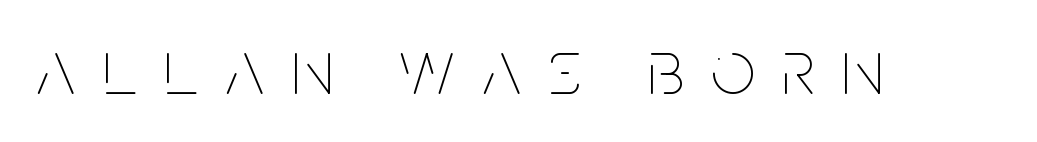
Q: Is the text bold? A: No.
Q: Is the text italic (slanted)? A: No, it is upright.
Q: Is the text underlined? A: No.
Q: Is the spacing between letters normal or unusually wide? A: Unusually wide.
Q: Width (condensed, normal, or wide)? A: Condensed.
Q: Stroke contrast? A: Low.
Q: x-height? A: Large.
Q: Monospaced? A: No.
